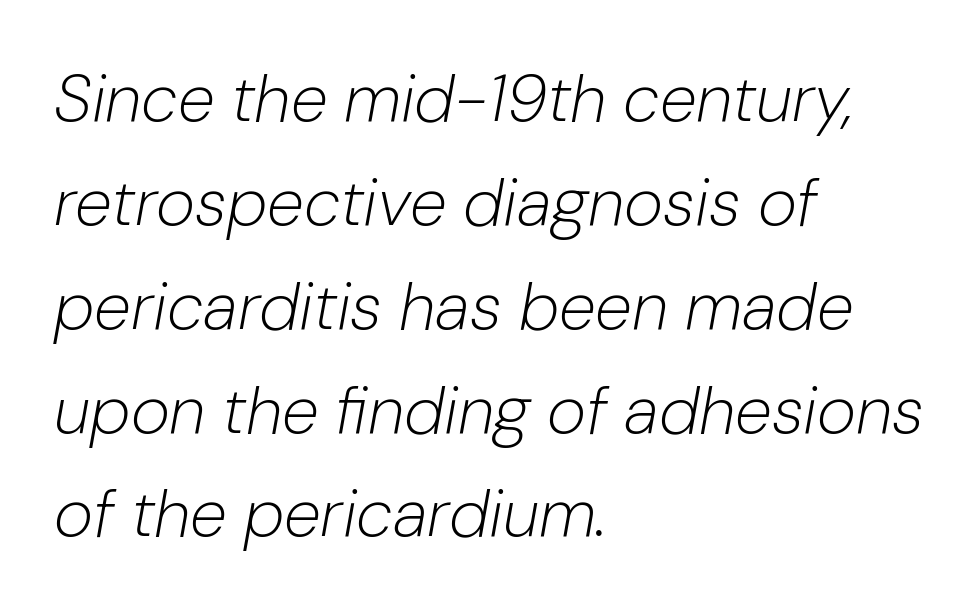
{"italic": "yes", "lean": "right", "slant_degrees": 10, "bold": "no", "weight": "light", "width": "normal", "stroke_contrast": "low", "x_height": "medium", "monospaced": "no", "underline": "no", "align": "left", "line_spacing": "normal", "line_spacing_ratio": 1.55, "letter_spacing": "normal", "letter_spacing_em": 0.0, "glyph_px": 67}
